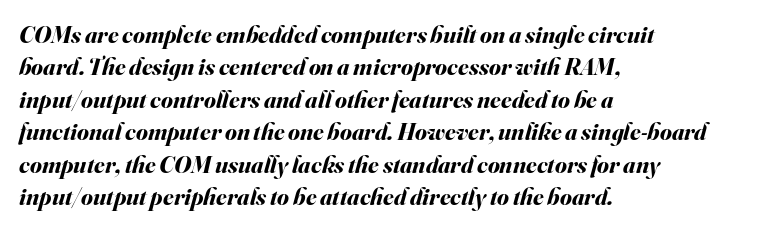
The space beneath each line is pristine and unruled. The block of text has a typical density, with ordinary space between rows. A dark, heavy texture on the line: the type is bold. Italic? Definitely — the glyphs are oblique. The lines in this sample share a left origin and differ only in where they stop.
